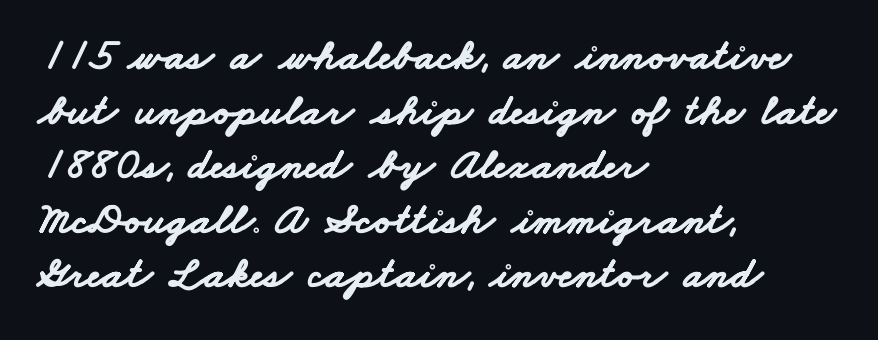
The image shows 44 px bold, wide sans-serif type; set left-aligned, line spacing 1.24x, normal letter spacing, not underlined; low stroke contrast and a small x-height.
